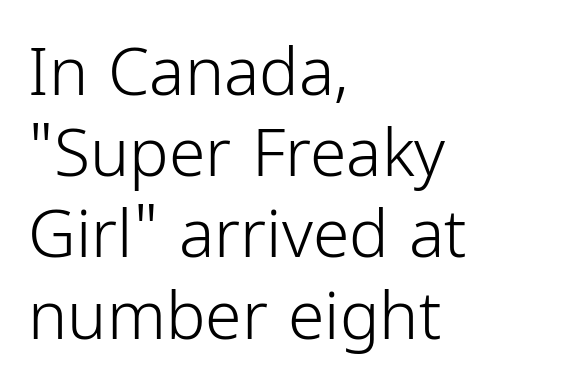
{"serif": "no", "italic": "no", "bold": "no", "weight": "light", "width": "condensed", "stroke_contrast": "low", "x_height": "medium", "monospaced": "no", "underline": "no", "align": "left", "line_spacing_ratio": 1.23, "letter_spacing": "normal", "letter_spacing_em": 0.0, "glyph_px": 66}
